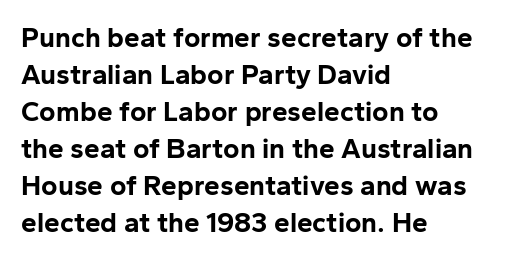
Q: Is the text bold? A: Yes.
Q: Is the text italic (slanted)? A: No, it is upright.
Q: Is the typeface a serif or a sans-serif typeface? A: Sans-serif.
Q: Is the text underlined? A: No.
Q: How is the paragraph aligned? A: Left-aligned.
Q: Is the spacing between letters normal or unusually wide? A: Normal.
Q: Is the spacing between lines tight, normal or loose? A: Normal.
Q: Width (condensed, normal, or wide)? A: Normal.
Q: Stroke contrast? A: Low.
Q: x-height? A: Medium.
Q: Monospaced? A: No.
